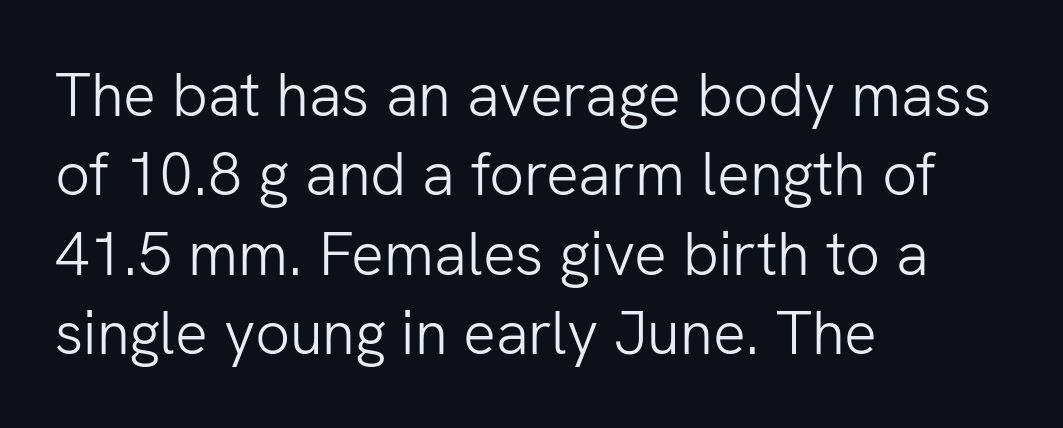
{"serif": "no", "italic": "no", "bold": "no", "weight": "light", "width": "normal", "stroke_contrast": "low", "x_height": "medium", "monospaced": "no", "underline": "no", "align": "left", "line_spacing": "normal", "line_spacing_ratio": 1.3, "letter_spacing": "normal", "letter_spacing_em": 0.0, "glyph_px": 61}
